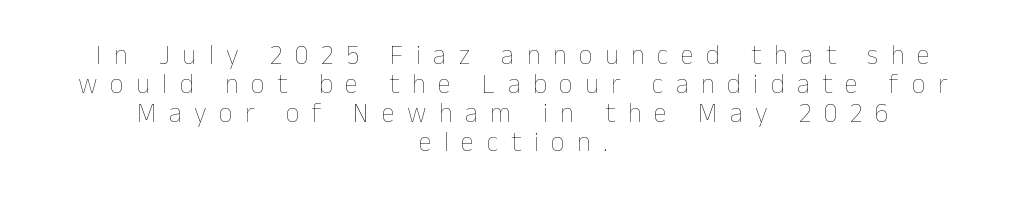
{"italic": "no", "bold": "no", "underline": "no", "align": "center", "line_spacing": "tight", "line_spacing_ratio": 1.07, "letter_spacing": "wide", "letter_spacing_em": 0.46, "glyph_px": 27}
